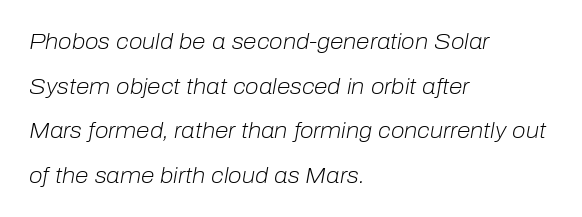
You could call the tracking neutral — neither tight nor loose. In terms of leading, this rendering errs on the spacious side. The rendering applies a slant to the glyphs. These lines are set flush left with a ragged right edge. Quick note: underline off.
